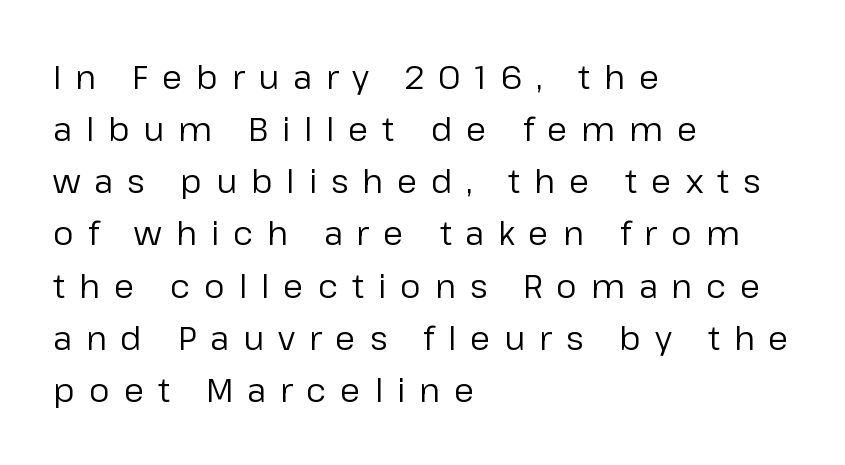
The image shows 33 px regular-weight sans-serif type, upright; set left-aligned, normal line spacing (1.58x), unusually wide letter spacing (+0.42 em), not underlined; low stroke contrast and a medium x-height.
